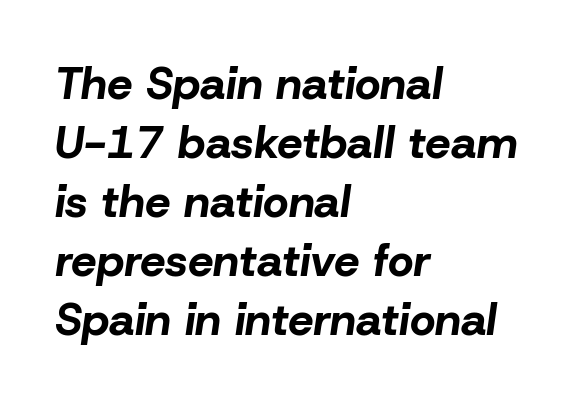
Q: Is the text bold? A: Yes.
Q: Is the text italic (slanted)? A: Yes, it leans right by about 8 degrees.
Q: Is the text underlined? A: No.
Q: How is the paragraph aligned? A: Left-aligned.
Q: Is the spacing between letters normal or unusually wide? A: Normal.
Q: Is the spacing between lines tight, normal or loose? A: Normal.
Q: Width (condensed, normal, or wide)? A: Normal.
Q: Stroke contrast? A: Low.
Q: x-height? A: Medium.
Q: Monospaced? A: No.
